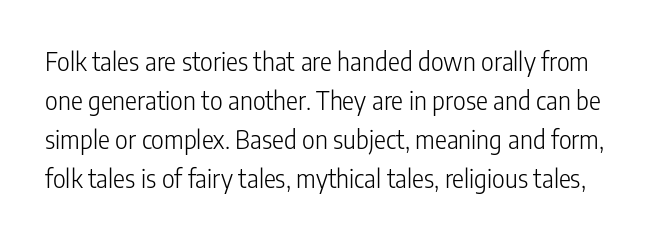
A typesetter would call this leading conventional body-copy spacing. Each row of text sits above clean, open space. The letterforms sit shoulder to shoulder at normal distance. Is the stroke heavy? The answer is a plain regular-or-lighter.
